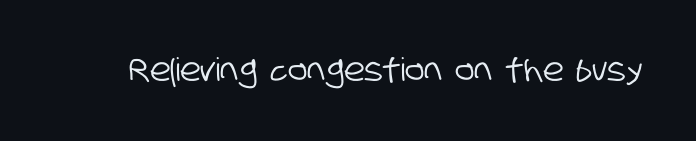
Q: Is the typeface a serif or a sans-serif typeface? A: Sans-serif.
Q: Is the text underlined? A: No.
Q: Is the spacing between letters normal or unusually wide? A: Normal.
Q: Width (condensed, normal, or wide)? A: Condensed.
Q: Stroke contrast? A: Low.
Q: x-height? A: Large.
Q: Monospaced? A: No.
